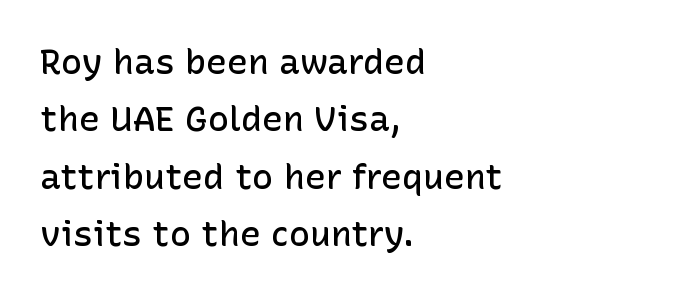
Q: Is the text bold? A: Semi-bold.
Q: Is the text italic (slanted)? A: No, it is upright.
Q: Is the typeface a serif or a sans-serif typeface? A: Sans-serif.
Q: Is the text underlined? A: No.
Q: How is the paragraph aligned? A: Left-aligned.
Q: Is the spacing between letters normal or unusually wide? A: Normal.
Q: Is the spacing between lines tight, normal or loose? A: Normal.
Q: Width (condensed, normal, or wide)? A: Normal.
Q: Stroke contrast? A: Low.
Q: x-height? A: Medium.
Q: Monospaced? A: No.
